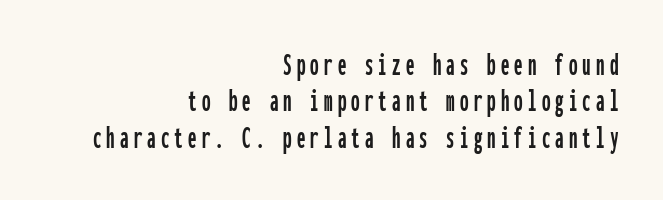
The image shows 34 px condensed sans-serif type, upright, monospaced; set right-aligned, tight line spacing (1.07x), not underlined; low stroke contrast and a medium x-height.
